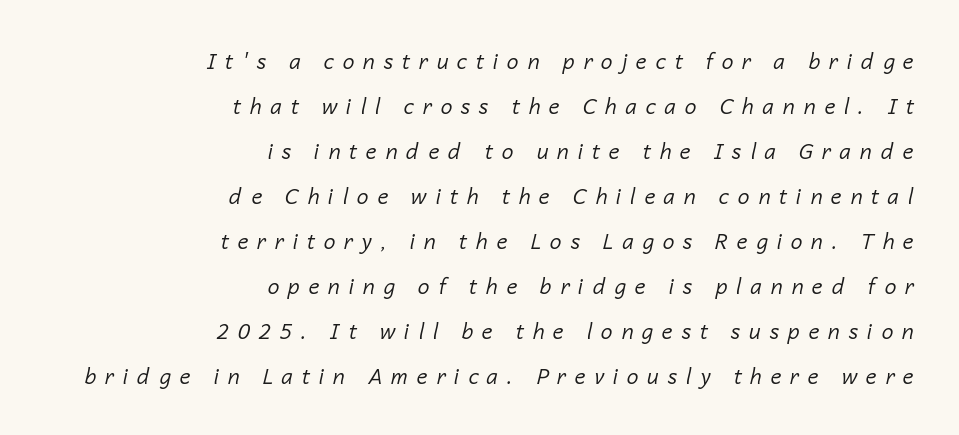
The image shows 21 px text type, italic (leaning right); set right-aligned, loose line spacing (2.14x), unusually wide letter spacing (+0.42 em), not underlined.
